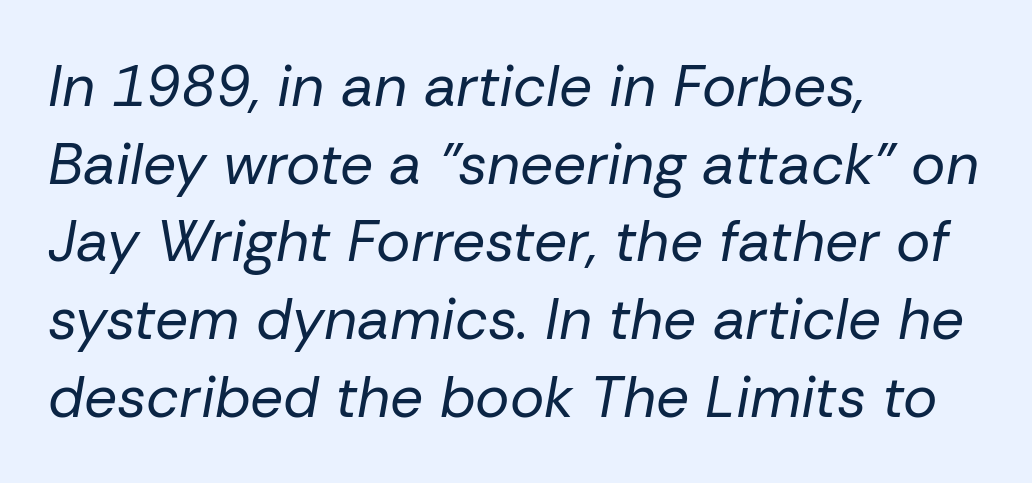
The image shows 58 px regular-weight type, italic (leaning right); set left-aligned, normal line spacing (1.34x), normal letter spacing, not underlined; low stroke contrast and a medium x-height.
